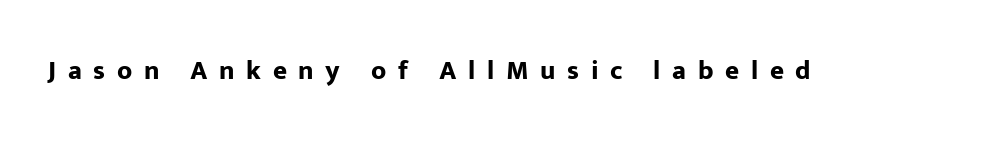
When letters stand straight like this, we call the style roman or upright. The gaps between neighbouring characters are conspicuously large. These lines carry a lot of weight — the face is fully bold. The zone under the glyphs is completely vacant.
